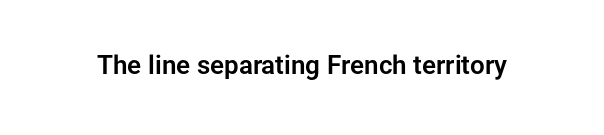
{"italic": "no", "underline": "no", "letter_spacing": "normal", "letter_spacing_em": 0.0, "glyph_px": 26}
